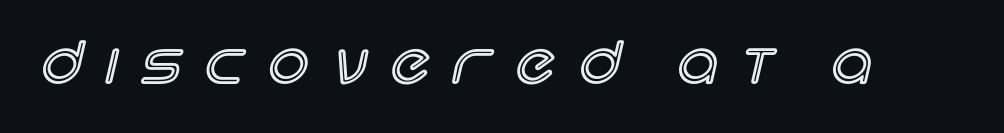
{"width": "normal", "x_height": "large", "monospaced": "no", "underline": "no", "letter_spacing": "wide", "letter_spacing_em": 0.44, "glyph_px": 56}
